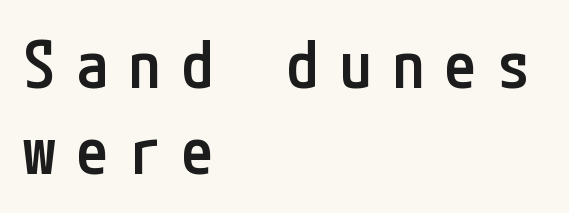
The image shows 65 px semibold, condensed sans-serif type, upright; set left-aligned, normal line spacing (1.32x), unusually wide letter spacing (+0.31 em), not underlined; low stroke contrast and a medium x-height.
